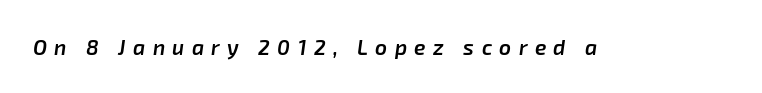
{"italic": "yes", "lean": "right", "slant_degrees": 8, "bold": "semi", "underline": "no", "letter_spacing": "wide", "letter_spacing_em": 0.35, "glyph_px": 21}
